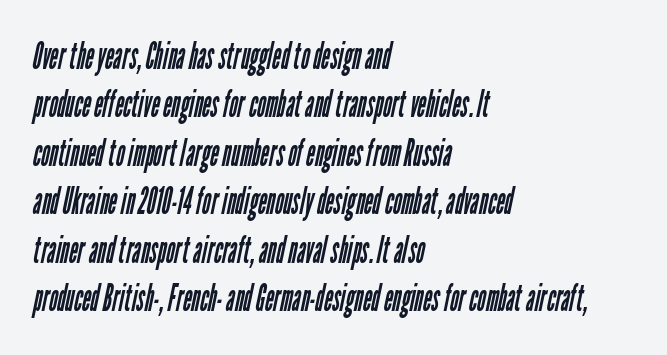
Q: Is the text bold? A: No.
Q: Is the typeface a serif or a sans-serif typeface? A: Sans-serif.
Q: Is the text underlined? A: No.
Q: How is the paragraph aligned? A: Left-aligned.
Q: Is the spacing between letters normal or unusually wide? A: Normal.
Q: Is the spacing between lines tight, normal or loose? A: Normal.
Q: Width (condensed, normal, or wide)? A: Condensed.
Q: Stroke contrast? A: Low.
Q: x-height? A: Medium.
Q: Monospaced? A: No.
